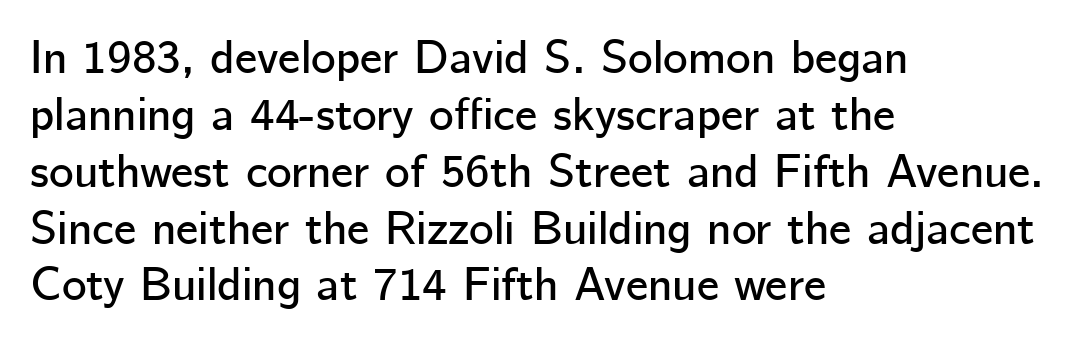
The image shows 47 px sans-serif type, upright; set left-aligned, line spacing 1.21x, normal letter spacing, not underlined; low stroke contrast and a medium x-height.
